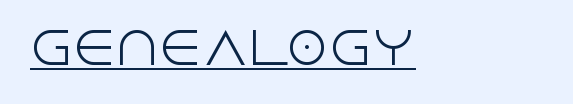
{"serif": "no", "italic": "no", "bold": "no", "weight": "light", "width": "normal", "x_height": "large", "monospaced": "no", "underline": "yes", "letter_spacing": "normal", "letter_spacing_em": 0.0, "glyph_px": 43}
